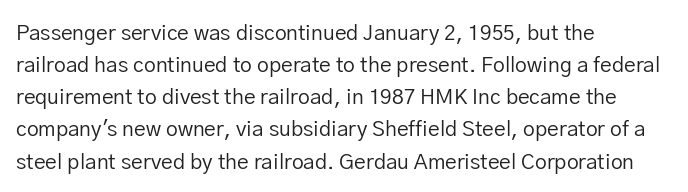
The image shows 21 px text type, upright; set left-aligned, normal line spacing (1.53x), normal letter spacing, not underlined.
